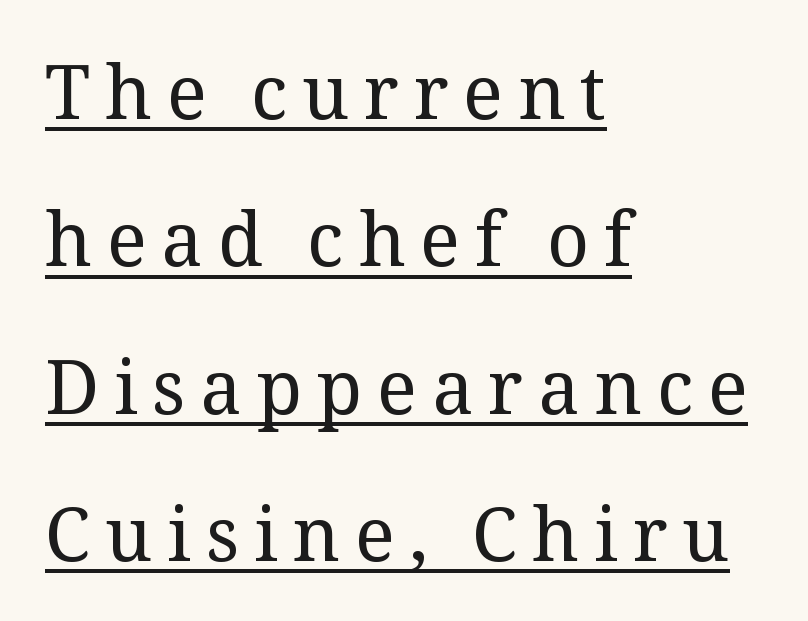
A light-to-regular cut is what we see here. A classic flush-left, rag-right setting is used for this passage. The lines are spread far apart with generous leading. The letters stand upright; this is a roman face. A serif font was chosen for this passage.
